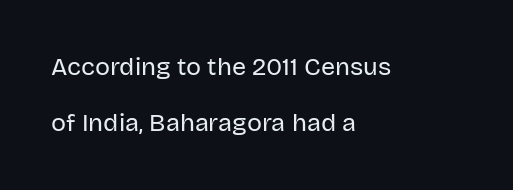
The image shows 25 px text type, upright; set left-aligned, loose line spacing (2.26x), normal letter spacing, not underlined.
